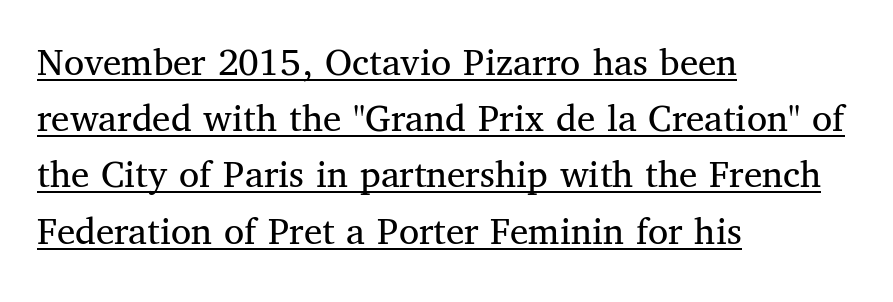
{"serif": "yes", "italic": "no", "bold": "no", "weight": "regular", "width": "normal", "stroke_contrast": "medium", "x_height": "medium", "monospaced": "no", "underline": "yes", "align": "left", "line_spacing": "normal", "line_spacing_ratio": 1.37, "letter_spacing": "normal", "letter_spacing_em": 0.0, "glyph_px": 41}
